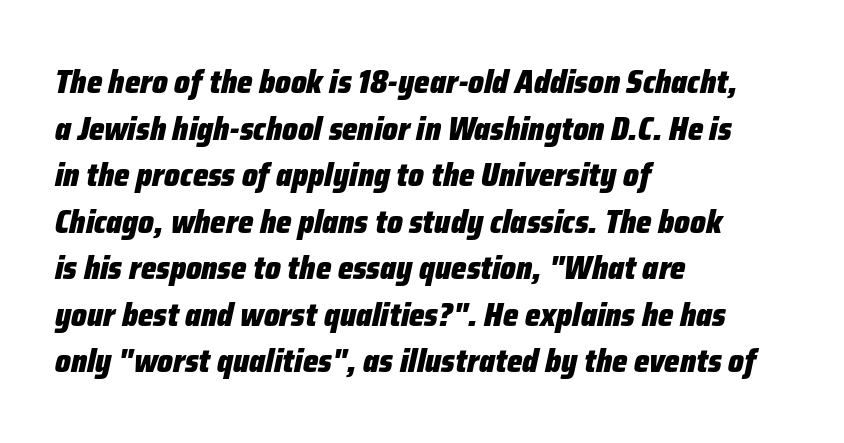
Q: Is the text bold? A: Yes.
Q: Is the text italic (slanted)? A: Yes, it leans right by about 12 degrees.
Q: Is the text underlined? A: No.
Q: How is the paragraph aligned? A: Left-aligned.
Q: Is the spacing between letters normal or unusually wide? A: Normal.
Q: Is the spacing between lines tight, normal or loose? A: Normal.
Q: Width (condensed, normal, or wide)? A: Condensed.
Q: Stroke contrast? A: Low.
Q: x-height? A: Medium.
Q: Monospaced? A: No.
